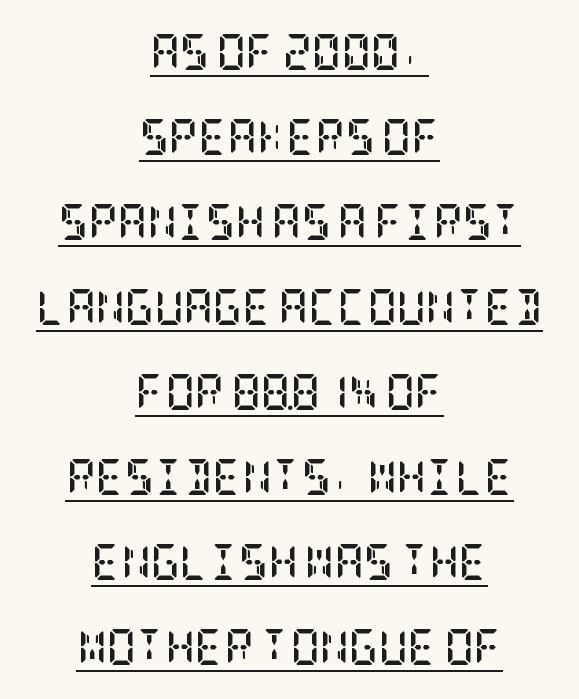
The image shows 36 px semibold, condensed serif type, upright; set centered, loose line spacing (2.36x), normal letter spacing, underlined; low stroke contrast and a large x-height.
